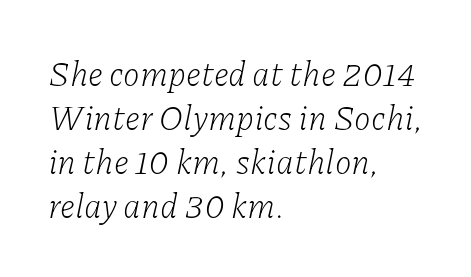
{"serif": "yes", "italic": "yes", "lean": "right", "slant_degrees": 11, "bold": "no", "weight": "light", "width": "normal", "stroke_contrast": "low", "x_height": "medium", "monospaced": "no", "underline": "no", "align": "left", "line_spacing": "normal", "line_spacing_ratio": 1.29, "letter_spacing": "normal", "letter_spacing_em": 0.0, "glyph_px": 34}
